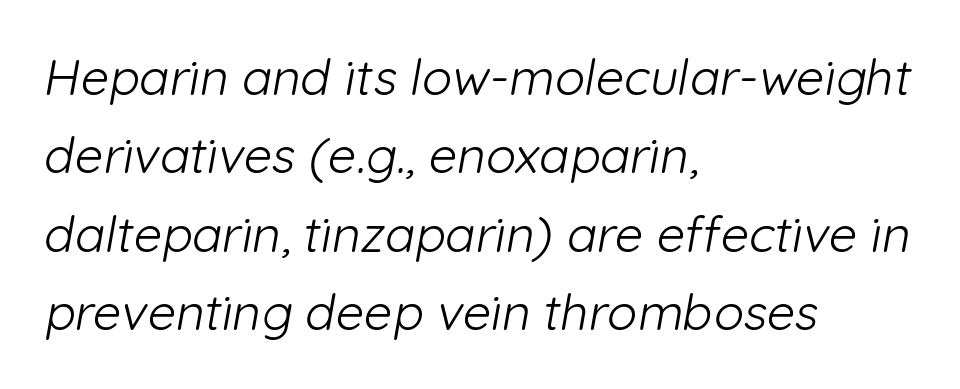
Which margin do the lines hug? The left one — the right edge is uneven. Grotesque or geometric, the face here clearly has no serifs. The letters advance in unequal steps, a hallmark of proportional type. Bare-footed words on every line.
